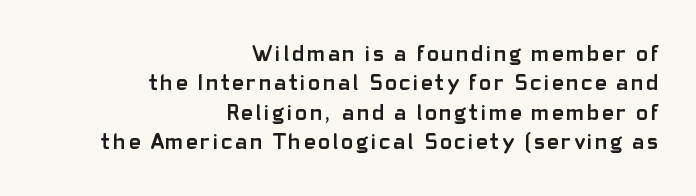
Reading down the block, your eye finds every line finishing at a fixed right position. Plain, unruled lines of type. Typesetter's note: full bold, strokes at maximum text heaviness. Students, observe: this is what conventionally led text looks like.
